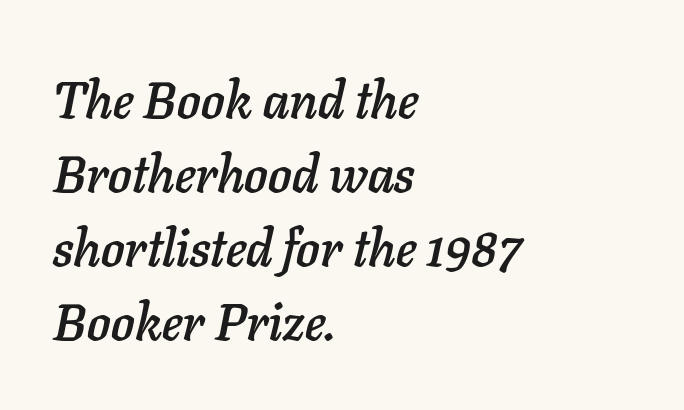
A typesetter would mark this as italic. The gap between lines stays unmarked. Spacing verdict: proportional, widths tailored to each character. You could call the tracking neutral — neither tight nor loose. The block of text has a typical density, with ordinary space between rows. Alignment: flush left.
